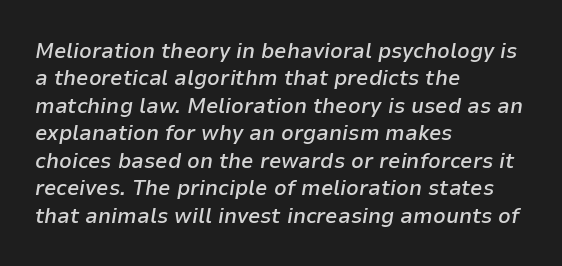
{"italic": "yes", "lean": "right", "slant_degrees": 9, "bold": "semi", "underline": "no", "align": "left", "line_spacing": "normal", "line_spacing_ratio": 1.25, "letter_spacing": "normal", "letter_spacing_em": 0.0, "glyph_px": 22}
